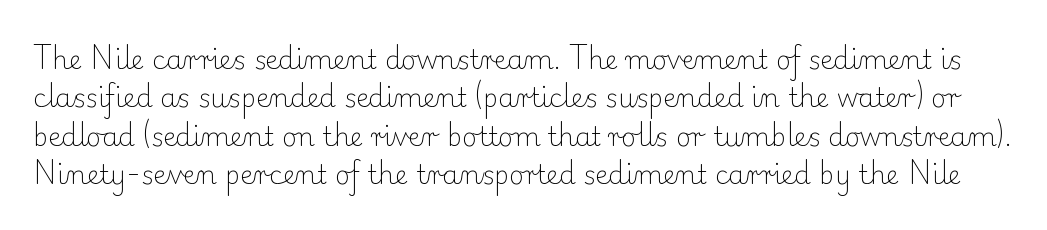
The zone under the glyphs is completely vacant. Between one letter and the next there's only the usual sliver of space. A normal amount of white space separates one row of letters from the next. No extra ink here — the face is not bold.
